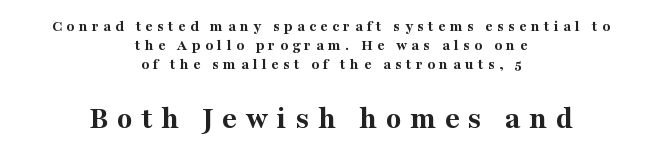
{"serif": "yes", "italic": "no", "bold": "yes", "weight": "bold", "width": "normal", "stroke_contrast": "medium", "x_height": "medium", "monospaced": "no", "underline": "no", "align": "center", "line_spacing_ratio": 1.2, "letter_spacing": "wide", "letter_spacing_em": 0.27, "larger_block": "second", "size_ratio": 2.0, "glyph_px": 32}
